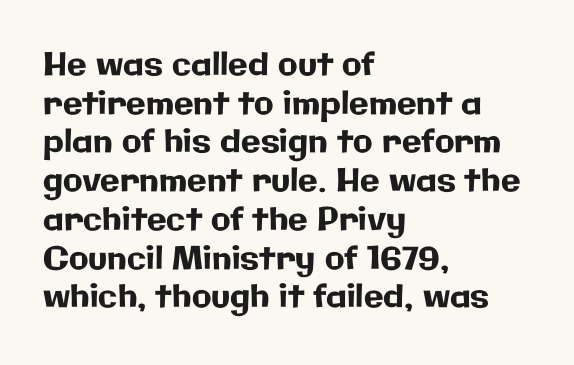
Q: Is the text italic (slanted)? A: No, it is upright.
Q: Is the typeface a serif or a sans-serif typeface? A: Sans-serif.
Q: Is the text underlined? A: No.
Q: How is the paragraph aligned? A: Left-aligned.
Q: Is the spacing between letters normal or unusually wide? A: Normal.
Q: Width (condensed, normal, or wide)? A: Normal.
Q: Stroke contrast? A: Low.
Q: x-height? A: Medium.
Q: Monospaced? A: No.
